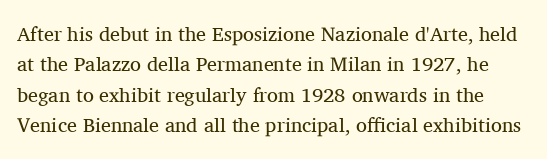
{"italic": "no", "bold": "no", "underline": "no", "line_spacing": "normal", "line_spacing_ratio": 1.52, "letter_spacing": "normal", "letter_spacing_em": 0.0, "glyph_px": 20}
